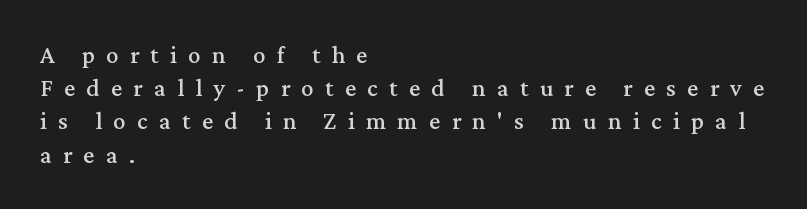
The rag falls on the right side of this text block. How are the letters spaced? Widely, with obvious added tracking. The rows are spaced the way most documents space them. Posture: upright roman. Check the space under the baseline: it is left empty.
